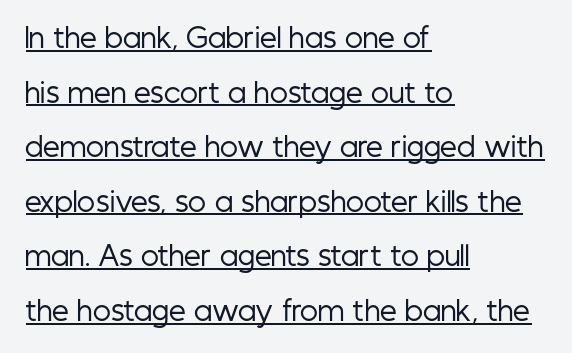
{"italic": "no", "bold": "no", "underline": "yes", "align": "left", "line_spacing": "loose", "line_spacing_ratio": 2.02, "letter_spacing": "normal", "letter_spacing_em": 0.0, "glyph_px": 27}
